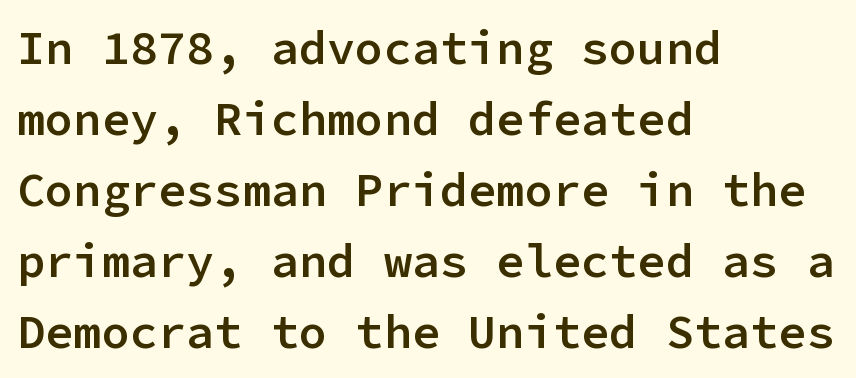
Q: Is the text bold? A: Semi-bold.
Q: Is the text italic (slanted)? A: No, it is upright.
Q: Is the typeface a serif or a sans-serif typeface? A: Sans-serif.
Q: Is the text underlined? A: No.
Q: How is the paragraph aligned? A: Left-aligned.
Q: Is the spacing between letters normal or unusually wide? A: Normal.
Q: Is the spacing between lines tight, normal or loose? A: Normal.
Q: Width (condensed, normal, or wide)? A: Normal.
Q: Stroke contrast? A: Low.
Q: x-height? A: Medium.
Q: Monospaced? A: Yes.
